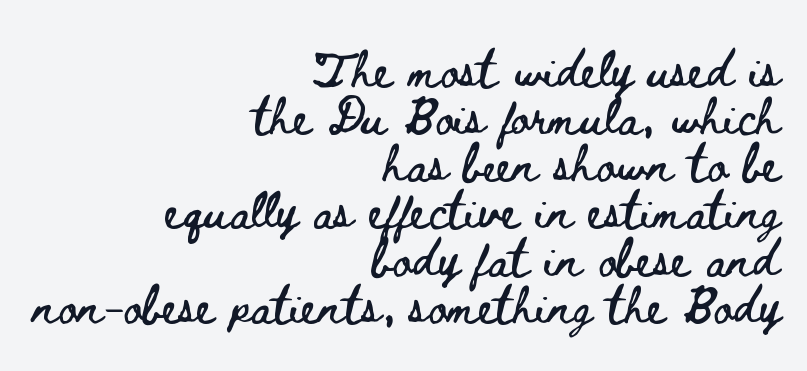
The image shows 36 px wide type; set right-aligned, normal line spacing (1.31x), normal letter spacing, not underlined; low stroke contrast and a small x-height.
